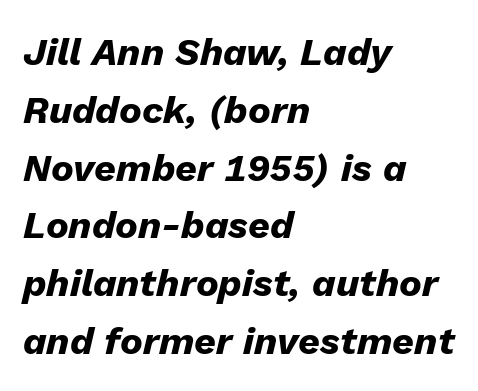
The whole block is typeset with a tilt. Between one letter and the next there's only the usual sliver of space. A full-strength bold gives these letters their thick strokes. A normal amount of white space separates one row of letters from the next. The face used here is proportionally spaced, like ordinary book or web type.
